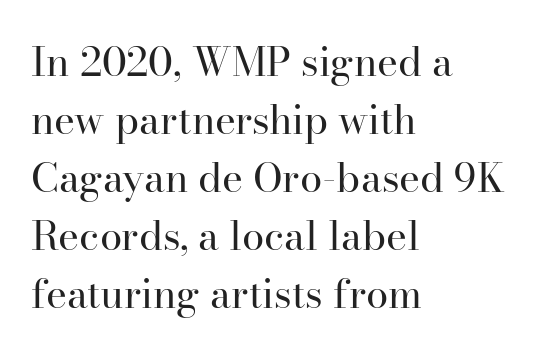
{"serif": "yes", "italic": "no", "bold": "no", "weight": "regular", "width": "normal", "stroke_contrast": "high", "x_height": "small", "monospaced": "no", "underline": "no", "align": "left", "line_spacing": "normal", "line_spacing_ratio": 1.45, "letter_spacing": "normal", "letter_spacing_em": 0.0, "glyph_px": 40}
